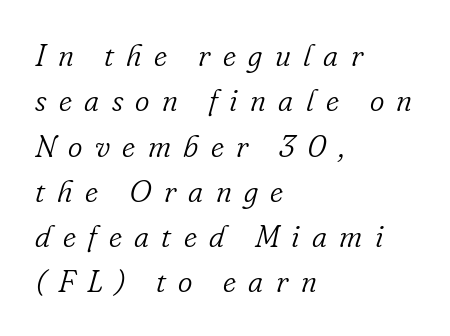
{"serif": "yes", "italic": "yes", "lean": "right", "slant_degrees": 16, "bold": "no", "weight": "light", "width": "normal", "stroke_contrast": "low", "x_height": "small", "monospaced": "no", "underline": "no", "align": "left", "line_spacing": "normal", "line_spacing_ratio": 1.46, "letter_spacing": "wide", "letter_spacing_em": 0.4, "glyph_px": 31}
